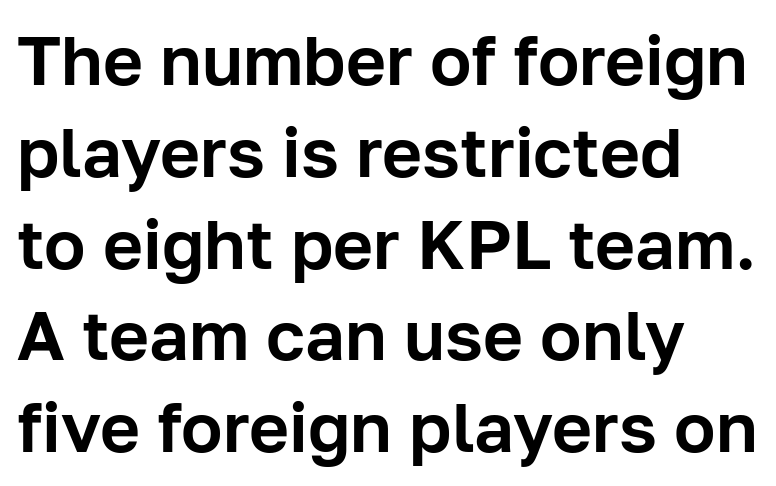
Q: Is the text italic (slanted)? A: No, it is upright.
Q: Is the typeface a serif or a sans-serif typeface? A: Sans-serif.
Q: Is the text underlined? A: No.
Q: How is the paragraph aligned? A: Left-aligned.
Q: Is the spacing between letters normal or unusually wide? A: Normal.
Q: Is the spacing between lines tight, normal or loose? A: Normal.
Q: Width (condensed, normal, or wide)? A: Normal.
Q: Stroke contrast? A: Low.
Q: x-height? A: Medium.
Q: Monospaced? A: No.
